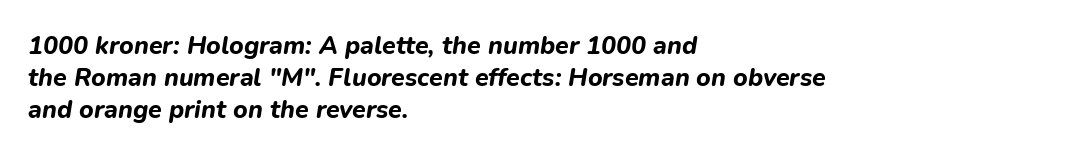
{"italic": "yes", "lean": "right", "slant_degrees": 9, "bold": "yes", "underline": "no", "align": "left", "line_spacing": "normal", "line_spacing_ratio": 1.28, "letter_spacing": "normal", "letter_spacing_em": 0.0, "glyph_px": 25}
